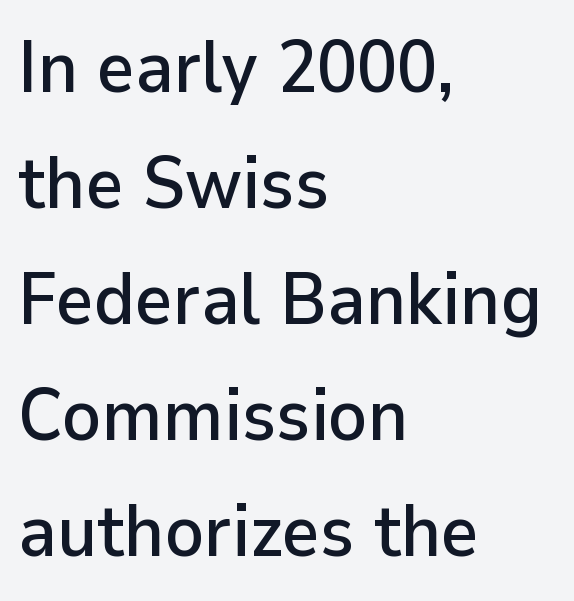
The image shows 73 px sans-serif type, upright; set left-aligned, normal line spacing (1.59x), normal letter spacing, not underlined; low stroke contrast and a medium x-height.
